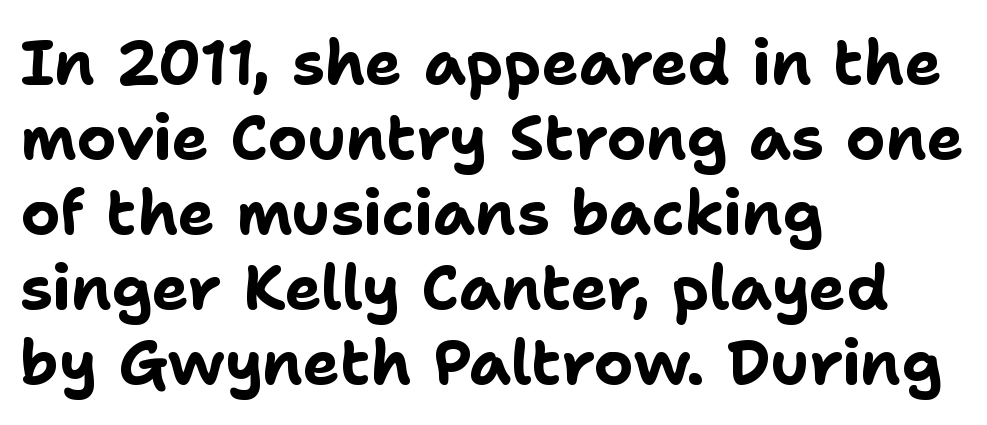
Q: Is the text bold? A: Yes.
Q: Is the text italic (slanted)? A: No, it is upright.
Q: Is the typeface a serif or a sans-serif typeface? A: Sans-serif.
Q: Is the text underlined? A: No.
Q: How is the paragraph aligned? A: Left-aligned.
Q: Is the spacing between letters normal or unusually wide? A: Normal.
Q: Width (condensed, normal, or wide)? A: Normal.
Q: Stroke contrast? A: Low.
Q: x-height? A: Medium.
Q: Monospaced? A: No.
